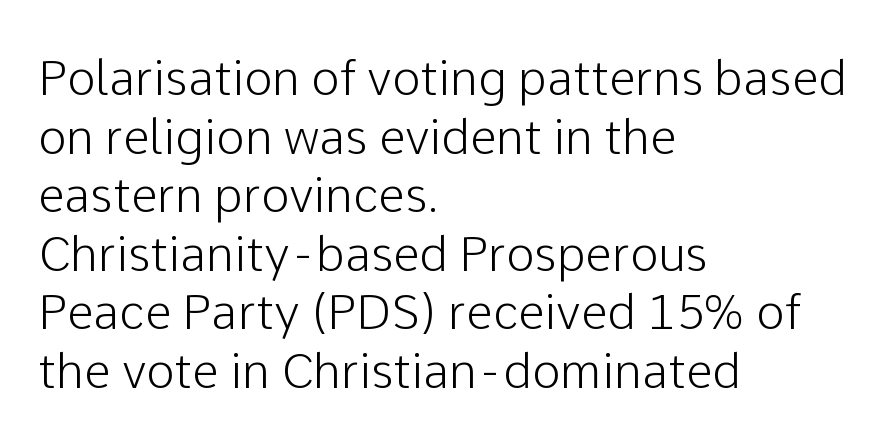
Q: Is the text italic (slanted)? A: No, it is upright.
Q: Is the typeface a serif or a sans-serif typeface? A: Sans-serif.
Q: Is the text underlined? A: No.
Q: How is the paragraph aligned? A: Left-aligned.
Q: Is the spacing between letters normal or unusually wide? A: Normal.
Q: Width (condensed, normal, or wide)? A: Normal.
Q: Stroke contrast? A: Low.
Q: x-height? A: Medium.
Q: Monospaced? A: No.
